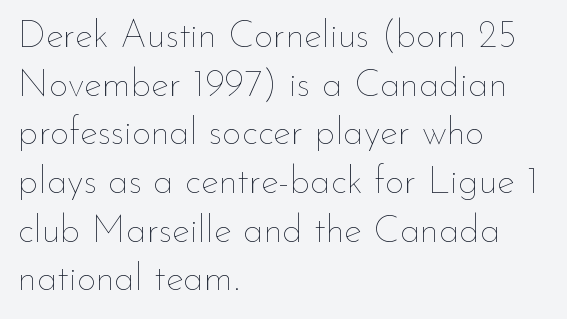
The image shows 38 px thin type, upright; set left-aligned, normal line spacing (1.28x), normal letter spacing, not underlined; low stroke contrast and a small x-height.
